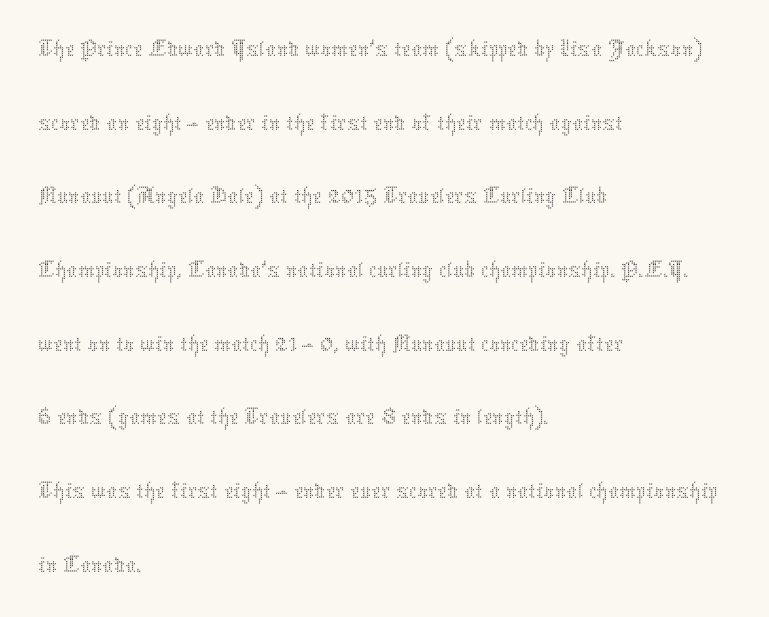
Q: Is the text bold? A: No.
Q: Is the text italic (slanted)? A: No, it is upright.
Q: Is the text underlined? A: No.
Q: How is the paragraph aligned? A: Left-aligned.
Q: Is the spacing between letters normal or unusually wide? A: Normal.
Q: Is the spacing between lines tight, normal or loose? A: Normal.
Q: Width (condensed, normal, or wide)? A: Normal.
Q: Stroke contrast? A: Medium.
Q: x-height? A: Medium.
Q: Monospaced? A: No.
